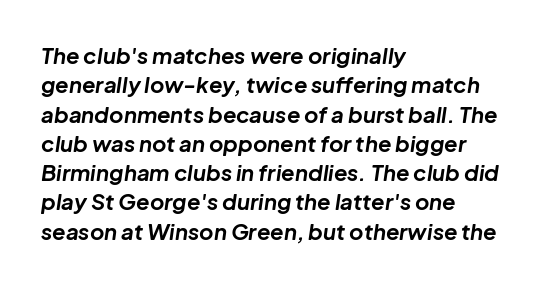
{"italic": "yes", "lean": "right", "slant_degrees": 8, "bold": "yes", "underline": "no", "align": "left", "line_spacing": "normal", "line_spacing_ratio": 1.33, "letter_spacing": "normal", "letter_spacing_em": 0.0, "glyph_px": 22}
